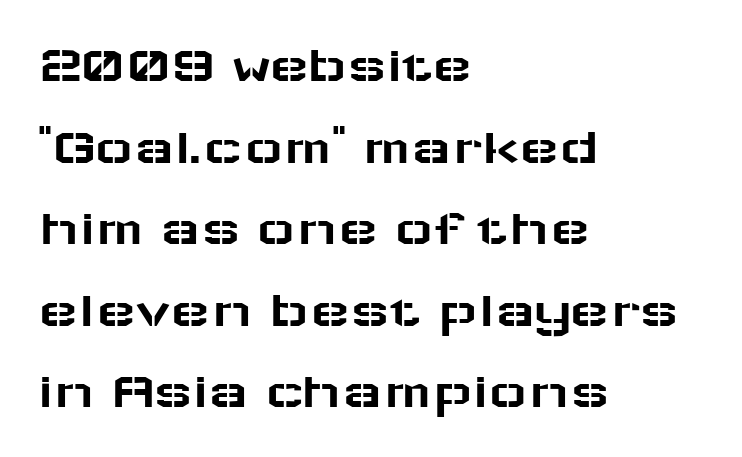
The image shows 53 px wide sans-serif type, upright; set left-aligned, normal line spacing (1.54x), normal letter spacing, not underlined; low stroke contrast and a medium x-height.
